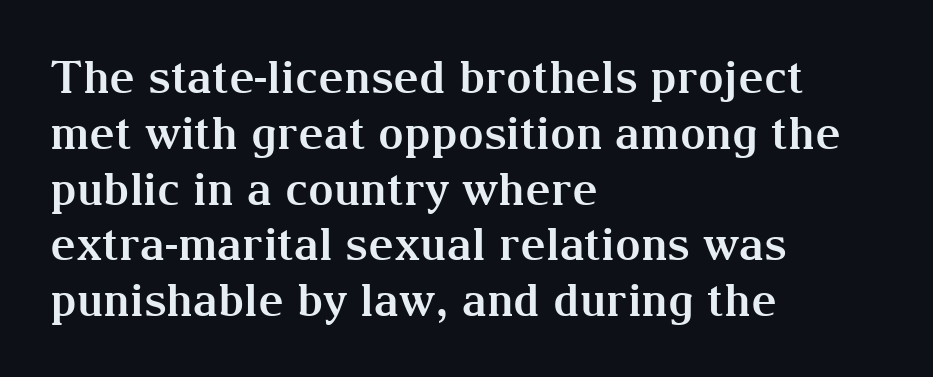
{"serif": "yes", "italic": "no", "bold": "yes", "weight": "bold", "width": "normal", "stroke_contrast": "medium", "x_height": "medium", "monospaced": "no", "underline": "no", "align": "left", "line_spacing_ratio": 1.24, "letter_spacing": "normal", "letter_spacing_em": 0.0, "glyph_px": 45}
